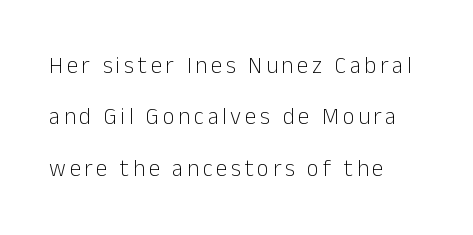
Just letters on the line, the space beneath them empty. The font sits on the lighter half of the weight spectrum, regular included. Visually the block forms a straight wall on the left and a jagged coastline on the right. Designer's note — italics off, roman on.
